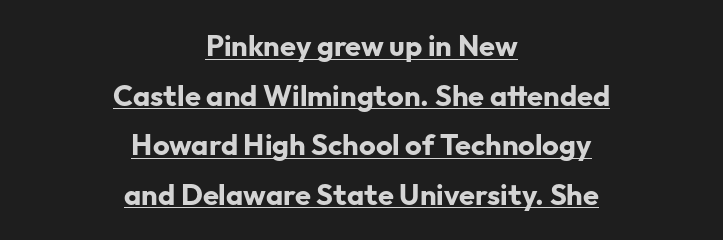
Q: Is the text bold? A: Yes.
Q: Is the text italic (slanted)? A: No, it is upright.
Q: Is the typeface a serif or a sans-serif typeface? A: Sans-serif.
Q: Is the text underlined? A: Yes.
Q: How is the paragraph aligned? A: Centered.
Q: Is the spacing between letters normal or unusually wide? A: Normal.
Q: Width (condensed, normal, or wide)? A: Normal.
Q: Stroke contrast? A: Low.
Q: x-height? A: Medium.
Q: Monospaced? A: No.
